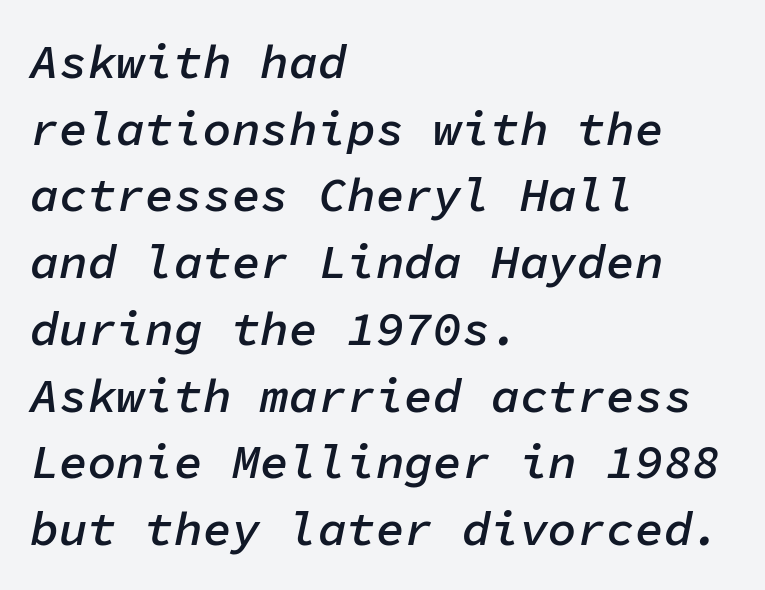
{"italic": "yes", "lean": "right", "slant_degrees": 11, "bold": "semi", "weight": "semibold", "width": "normal", "stroke_contrast": "low", "x_height": "medium", "monospaced": "yes", "underline": "no", "align": "left", "line_spacing": "normal", "line_spacing_ratio": 1.39, "letter_spacing": "normal", "letter_spacing_em": 0.0, "glyph_px": 48}
